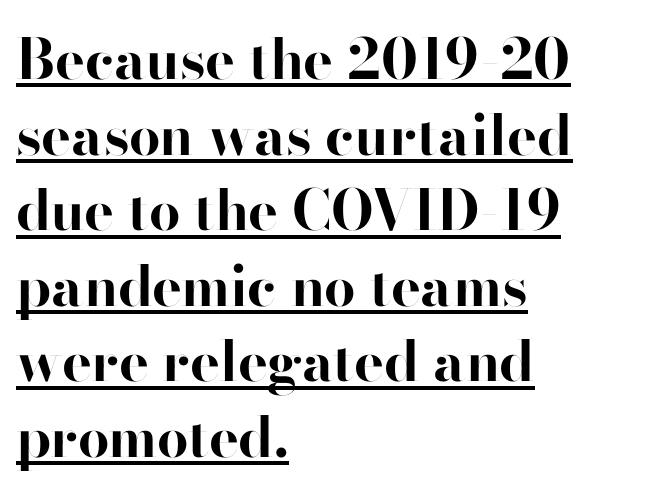
Q: Is the text bold? A: Yes.
Q: Is the text italic (slanted)? A: No, it is upright.
Q: Is the typeface a serif or a sans-serif typeface? A: Sans-serif.
Q: Is the text underlined? A: Yes.
Q: How is the paragraph aligned? A: Left-aligned.
Q: Is the spacing between letters normal or unusually wide? A: Normal.
Q: Is the spacing between lines tight, normal or loose? A: Normal.
Q: Width (condensed, normal, or wide)? A: Normal.
Q: Stroke contrast? A: High.
Q: x-height? A: Small.
Q: Monospaced? A: No.
